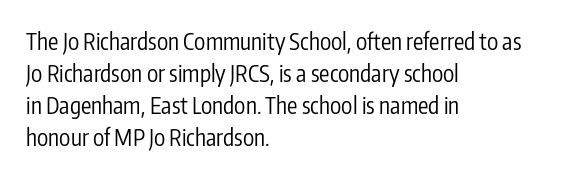
{"italic": "no", "bold": "no", "underline": "no", "align": "left", "line_spacing": "normal", "line_spacing_ratio": 1.39, "letter_spacing": "normal", "letter_spacing_em": 0.0, "glyph_px": 23}
